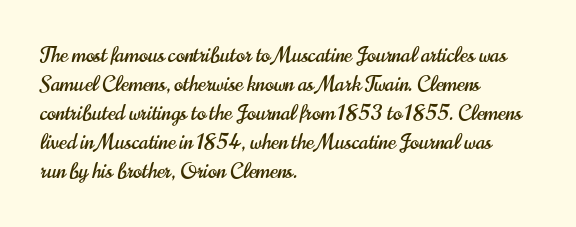
Does the leading feel generous? No, just average. Nobody touched the tracking dial on this one. Visually the block forms a straight wall on the left and a jagged coastline on the right.
